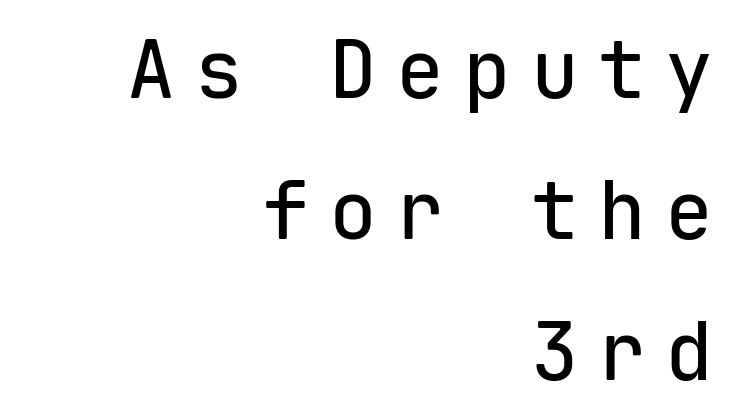
Only glyphs here, with clear space below each row. Type style note: lacks serifs. There is plenty of visible air inserted between adjacent glyphs. Posture: upright roman.
